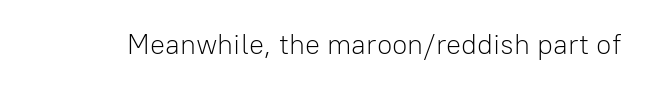
{"serif": "no", "italic": "no", "bold": "no", "weight": "light", "width": "normal", "stroke_contrast": "low", "x_height": "medium", "monospaced": "no", "underline": "no", "letter_spacing": "normal", "letter_spacing_em": 0.0, "glyph_px": 28}
